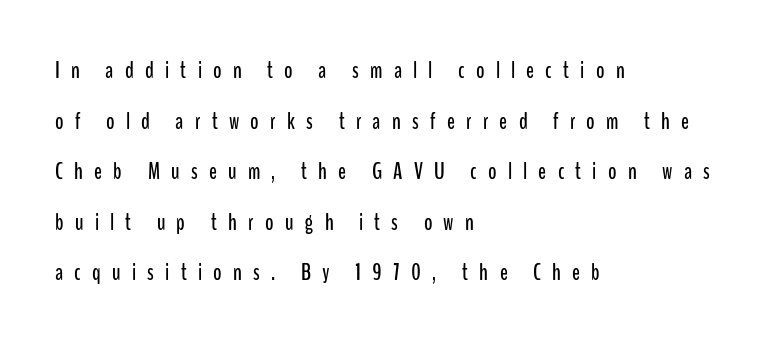
{"italic": "no", "underline": "no", "align": "left", "line_spacing": "loose", "line_spacing_ratio": 2.2, "letter_spacing": "wide", "letter_spacing_em": 0.49, "glyph_px": 23}
